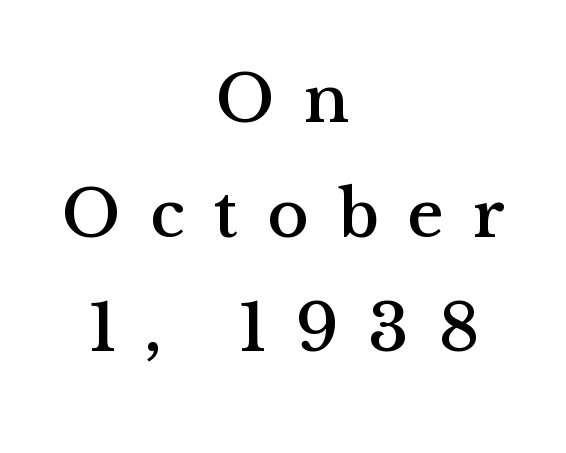
{"serif": "yes", "italic": "no", "width": "normal", "stroke_contrast": "medium", "x_height": "medium", "monospaced": "no", "underline": "no", "align": "center", "line_spacing": "normal", "line_spacing_ratio": 1.66, "letter_spacing": "wide", "letter_spacing_em": 0.42, "glyph_px": 69}
